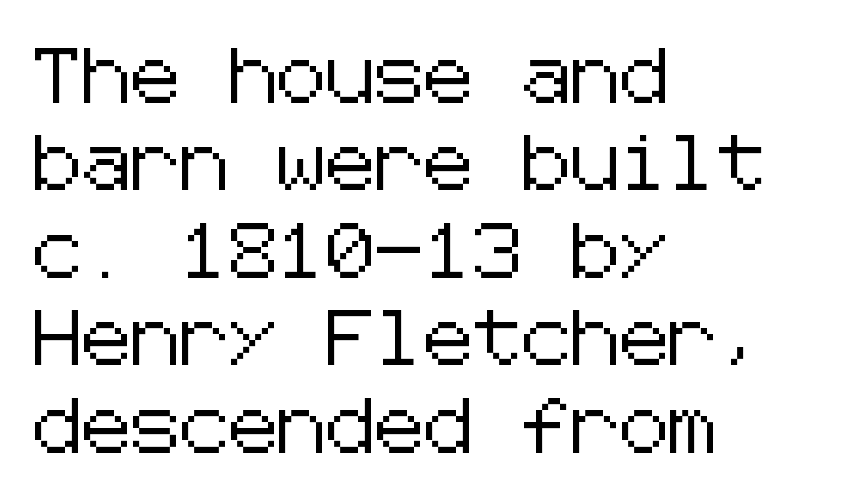
{"serif": "no", "italic": "no", "width": "normal", "stroke_contrast": "low", "x_height": "medium", "underline": "no", "align": "left", "line_spacing": "normal", "line_spacing_ratio": 1.59, "letter_spacing": "normal", "letter_spacing_em": 0.0, "glyph_px": 55}
